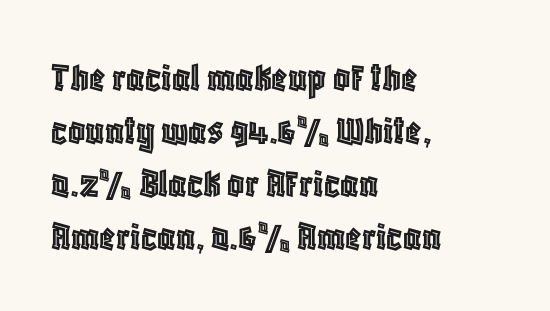
The image shows 42 px condensed type, upright; set left-aligned, normal line spacing (1.26x), normal letter spacing, not underlined; a large x-height.
